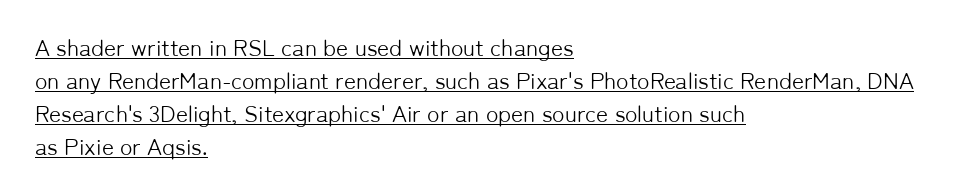
Q: Is the text bold? A: No.
Q: Is the text italic (slanted)? A: No, it is upright.
Q: Is the text underlined? A: Yes.
Q: How is the paragraph aligned? A: Left-aligned.
Q: Is the spacing between letters normal or unusually wide? A: Normal.
Q: Is the spacing between lines tight, normal or loose? A: Normal.
